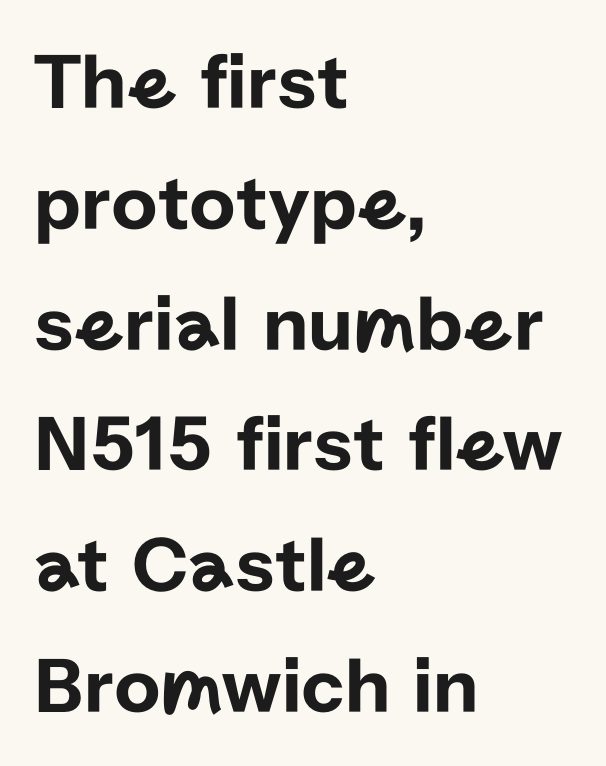
Italic? Not at all — the glyphs are vertical. Inter-character spacing is left at the font's built-in metrics. Typeset ragged right — the left edge is the straight one. This sample has the flowing, uneven cadence of proportional lettering. The font family rendered here belongs to the sans-serif group. A clean baseline with only descenders dipping below it.
